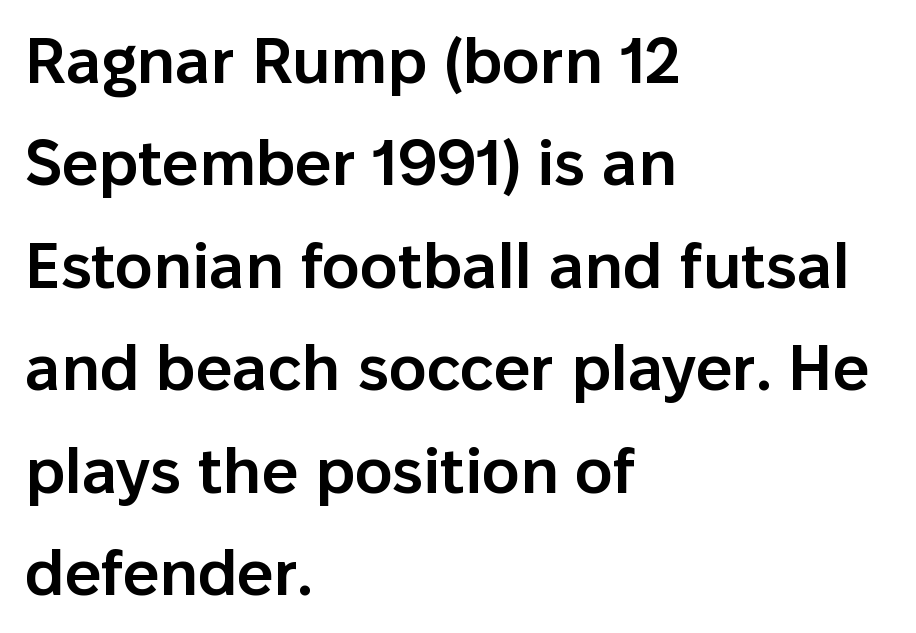
Horizontal bands of white between lines are of average thickness. Every stem runs plumb, perpendicular to the baseline. The lines in this sample share a left origin and differ only in where they stop. The font family rendered here belongs to the sans-serif group. Each row of text sits above clean, open space. The rendering uses natural spacing where letterforms have individual widths.
